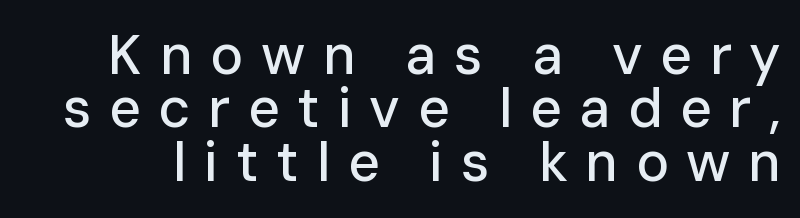
Very little white space separates one row of letters from the next. Note the varied advance widths — an 'i' is clearly narrower than an 'm'. Descenders hang freely into open space. Upright lettering throughout. The rendering shows plain stroke endings on the letterforms — a sans-serif design. Spacing between characters has been opened up far beyond the box default.
